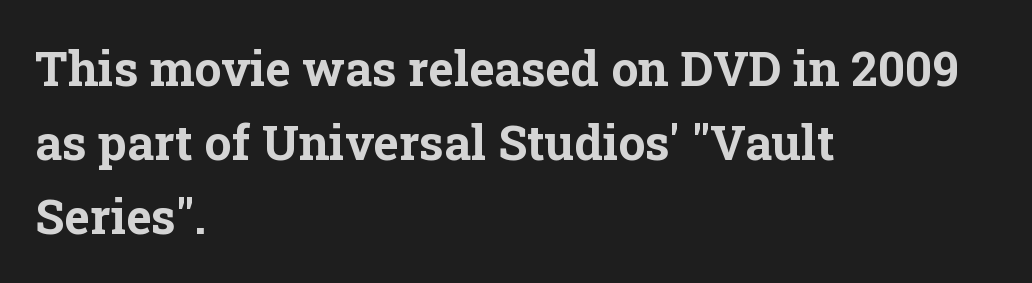
The image shows 48 px bold serif type, upright; set left-aligned, normal line spacing (1.54x), normal letter spacing, not underlined; low stroke contrast and a medium x-height.
